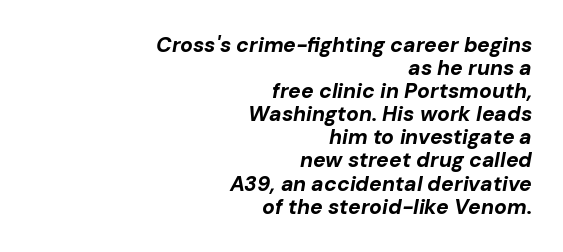
The words here are not underlined. The letters are slanted; this is an italic face. These words are printed bold, with thick strokes throughout. Here the glyphs are tracked normally, forming tight word shapes.
